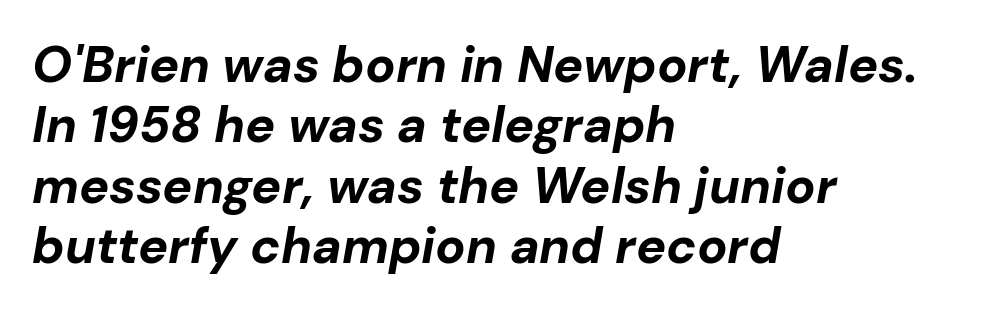
{"italic": "yes", "lean": "right", "slant_degrees": 10, "bold": "yes", "weight": "bold", "width": "normal", "stroke_contrast": "low", "x_height": "medium", "monospaced": "no", "underline": "no", "align": "left", "line_spacing_ratio": 1.21, "letter_spacing": "normal", "letter_spacing_em": 0.0, "glyph_px": 50}
